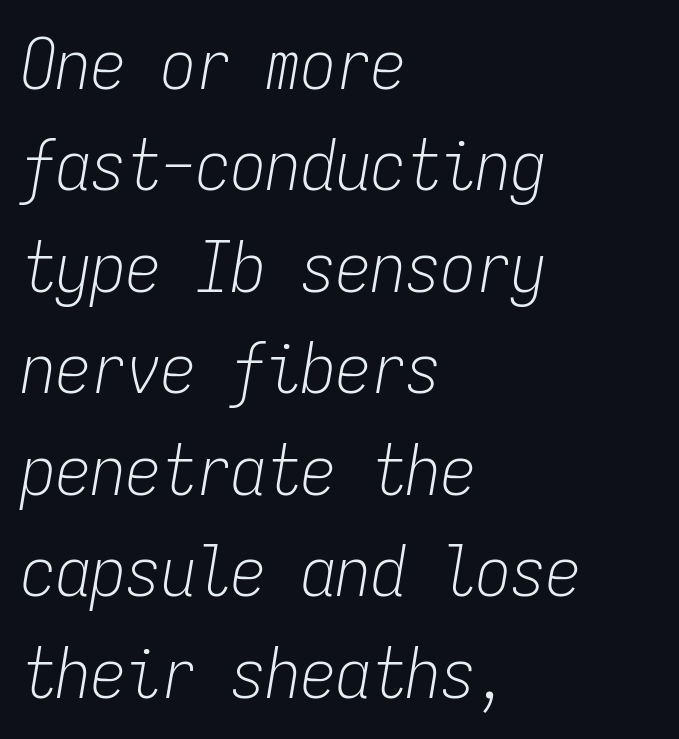
{"italic": "yes", "lean": "right", "slant_degrees": 9, "bold": "no", "weight": "light", "width": "condensed", "stroke_contrast": "low", "x_height": "medium", "monospaced": "yes", "underline": "no", "align": "left", "line_spacing": "normal", "line_spacing_ratio": 1.45, "letter_spacing": "normal", "letter_spacing_em": 0.0, "glyph_px": 70}
